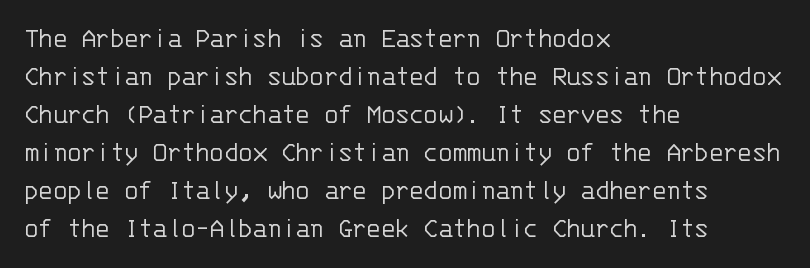
The image shows 29 px light sans-serif type, upright, monospaced; set left-aligned, normal line spacing (1.31x), normal letter spacing, not underlined; low stroke contrast and a large x-height.
